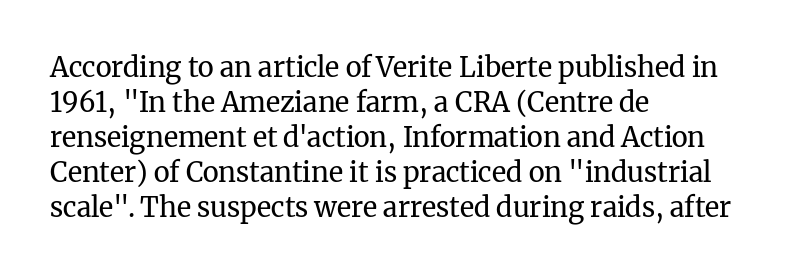
{"italic": "no", "bold": "no", "underline": "no", "align": "left", "line_spacing": "normal", "line_spacing_ratio": 1.3, "letter_spacing": "normal", "letter_spacing_em": 0.0, "glyph_px": 27}
